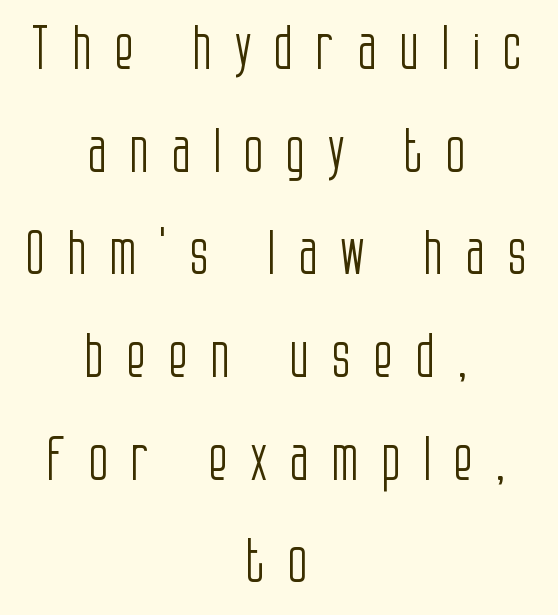
The image shows 59 px light, condensed sans-serif type, upright; set centered, line spacing 1.74x, unusually wide letter spacing (+0.37 em), not underlined; low stroke contrast and a large x-height.
